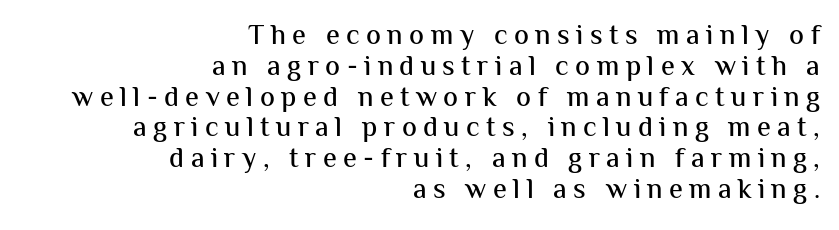
Q: Is the text italic (slanted)? A: No, it is upright.
Q: Is the typeface a serif or a sans-serif typeface? A: Sans-serif.
Q: Is the text underlined? A: No.
Q: How is the paragraph aligned? A: Right-aligned.
Q: Is the spacing between letters normal or unusually wide? A: Unusually wide.
Q: Is the spacing between lines tight, normal or loose? A: Tight.
Q: Width (condensed, normal, or wide)? A: Normal.
Q: Stroke contrast? A: Medium.
Q: x-height? A: Medium.
Q: Monospaced? A: No.
